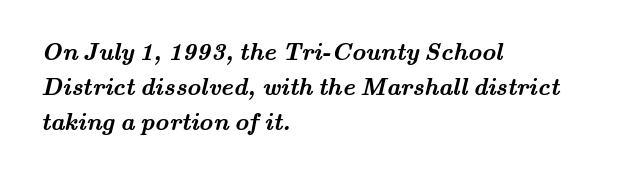
Q: Is the text bold? A: Yes.
Q: Is the text underlined? A: No.
Q: How is the paragraph aligned? A: Left-aligned.
Q: Is the spacing between letters normal or unusually wide? A: Normal.
Q: Is the spacing between lines tight, normal or loose? A: Normal.
